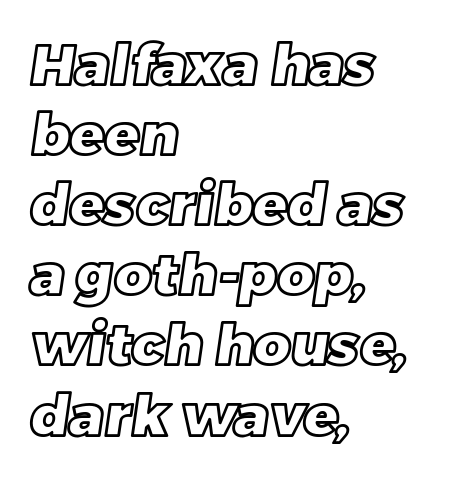
Q: Is the text underlined? A: No.
Q: How is the paragraph aligned? A: Left-aligned.
Q: Is the spacing between letters normal or unusually wide? A: Normal.
Q: Width (condensed, normal, or wide)? A: Normal.
Q: x-height? A: Large.
Q: Monospaced? A: No.
